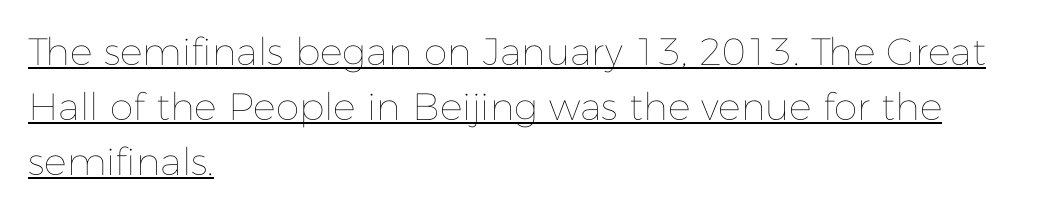
Note the varied advance widths — an 'i' is clearly narrower than an 'm'. A typesetter would call this zero additional tracking. In CSS terms this would be text-align: left. Evenly set lines give the paragraph a standard silhouette.
